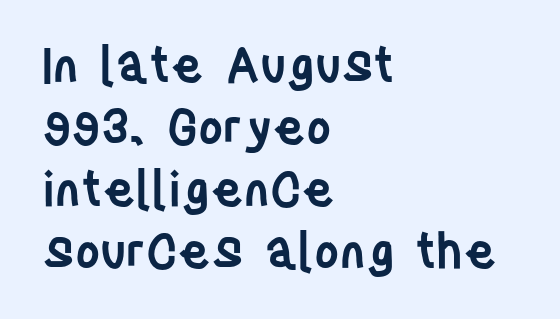
Q: Is the text bold? A: Semi-bold.
Q: Is the text italic (slanted)? A: No, it is upright.
Q: Is the typeface a serif or a sans-serif typeface? A: Sans-serif.
Q: Is the text underlined? A: No.
Q: How is the paragraph aligned? A: Left-aligned.
Q: Is the spacing between letters normal or unusually wide? A: Normal.
Q: Is the spacing between lines tight, normal or loose? A: Normal.
Q: Width (condensed, normal, or wide)? A: Condensed.
Q: Stroke contrast? A: Low.
Q: x-height? A: Large.
Q: Monospaced? A: No.
